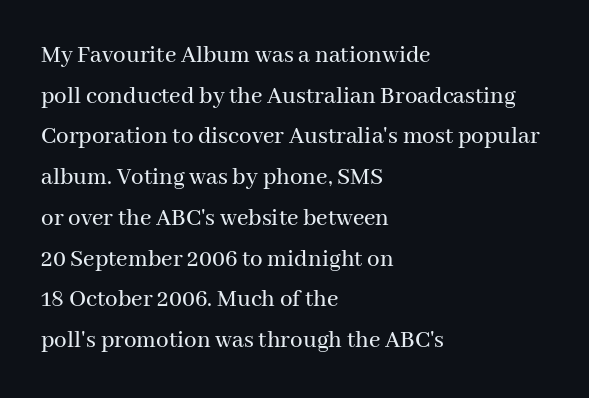
Q: Is the text italic (slanted)? A: No, it is upright.
Q: Is the text underlined? A: No.
Q: How is the paragraph aligned? A: Left-aligned.
Q: Is the spacing between letters normal or unusually wide? A: Normal.
Q: Is the spacing between lines tight, normal or loose? A: Normal.
